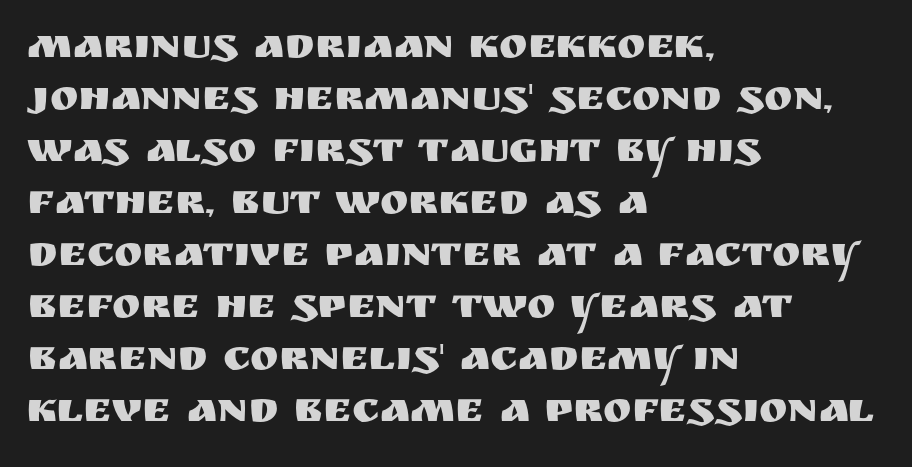
Ordinary non-slanted type is in use. In terms of letterform style, serifs are entirely absent. Default kerning and tracking; the words read as compact shapes. Decoration check: the copy has no underline. The face used here is proportionally spaced, like ordinary book or web type.
